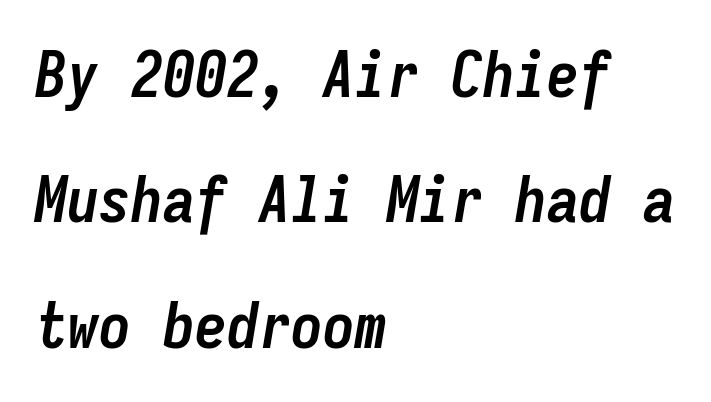
The image shows 64 px semibold, condensed type, italic (leaning right), monospaced; set left-aligned, loose line spacing (1.96x), normal letter spacing, not underlined; low stroke contrast and a medium x-height.
